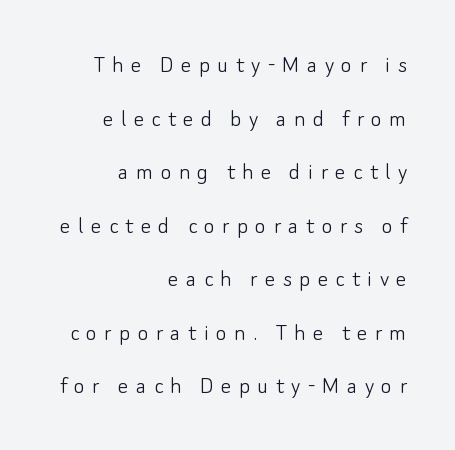
The image shows 26 px text type, upright; set right-aligned, loose line spacing (2.06x), unusually wide letter spacing (+0.28 em), not underlined.
